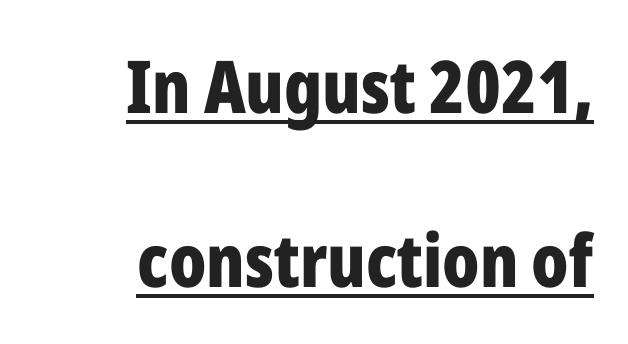
{"serif": "no", "italic": "no", "bold": "yes", "weight": "bold", "width": "condensed", "stroke_contrast": "low", "x_height": "medium", "monospaced": "no", "underline": "yes", "align": "right", "line_spacing": "loose", "line_spacing_ratio": 2.38, "letter_spacing": "normal", "letter_spacing_em": 0.0, "glyph_px": 73}
